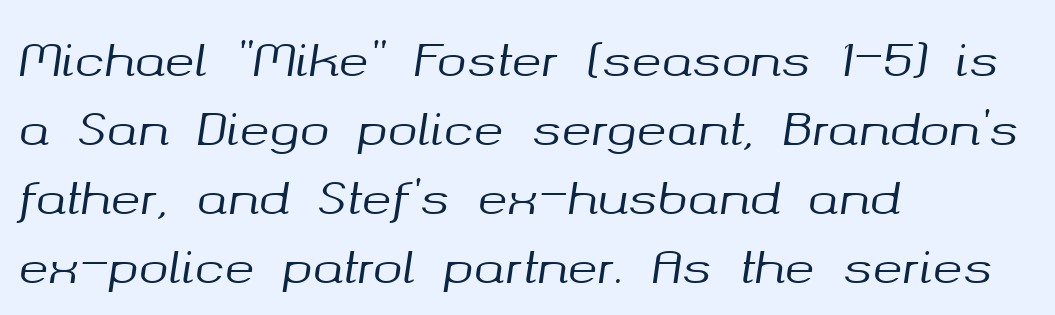
Whoever set this chose a conventional vertical rhythm. The paragraph shown leans on its left margin. The typography opts for an oblique posture over an upright one. Between one letter and the next there's only the usual sliver of space.
